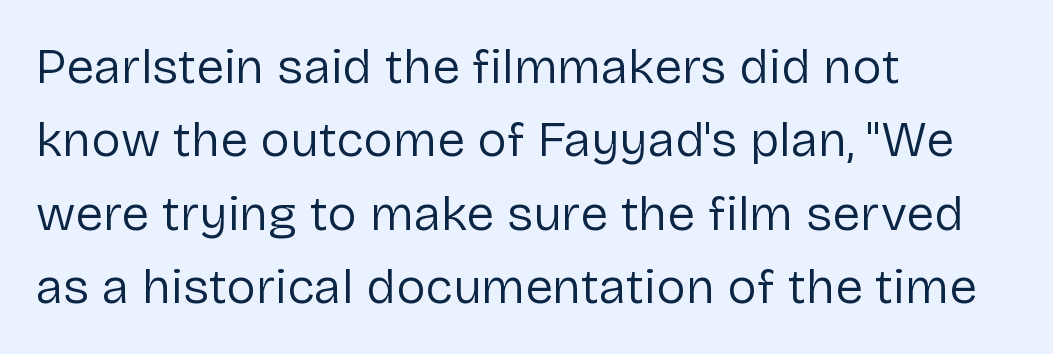
{"serif": "no", "italic": "no", "bold": "no", "weight": "regular", "width": "normal", "stroke_contrast": "low", "x_height": "medium", "monospaced": "no", "underline": "no", "align": "left", "line_spacing": "normal", "line_spacing_ratio": 1.47, "letter_spacing": "normal", "letter_spacing_em": 0.0, "glyph_px": 50}
